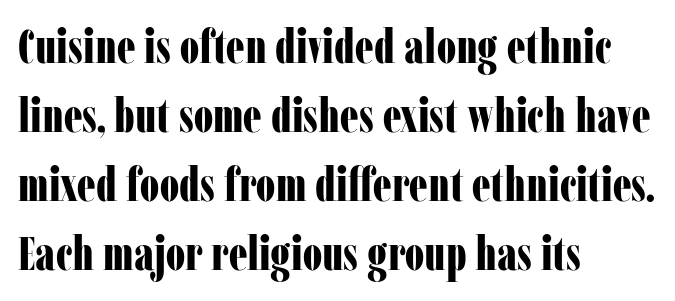
The image shows 47 px bold, condensed serif type, upright; set left-aligned, normal line spacing (1.47x), normal letter spacing, not underlined; low stroke contrast and a medium x-height.
